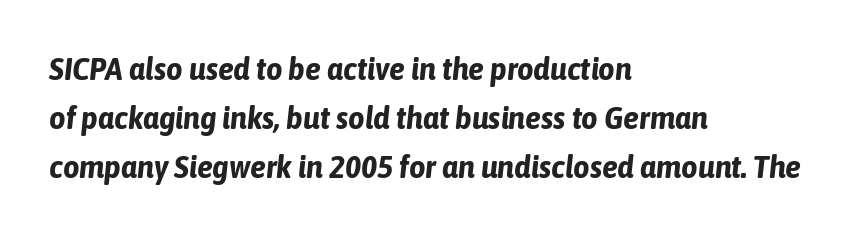
The rows are spaced the way most documents space them. These words are printed bold, with thick strokes throughout. Emphasis-style slanted type is in use. Between one letter and the next there's only the usual sliver of space.
